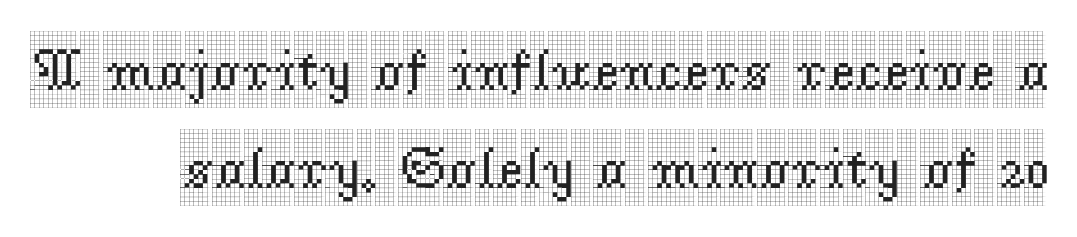
Q: Is the text italic (slanted)? A: No, it is upright.
Q: Is the typeface a serif or a sans-serif typeface? A: Serif.
Q: Is the text underlined? A: No.
Q: Is the spacing between letters normal or unusually wide? A: Normal.
Q: Is the spacing between lines tight, normal or loose? A: Normal.
Q: Width (condensed, normal, or wide)? A: Condensed.
Q: x-height? A: Large.
Q: Monospaced? A: No.
